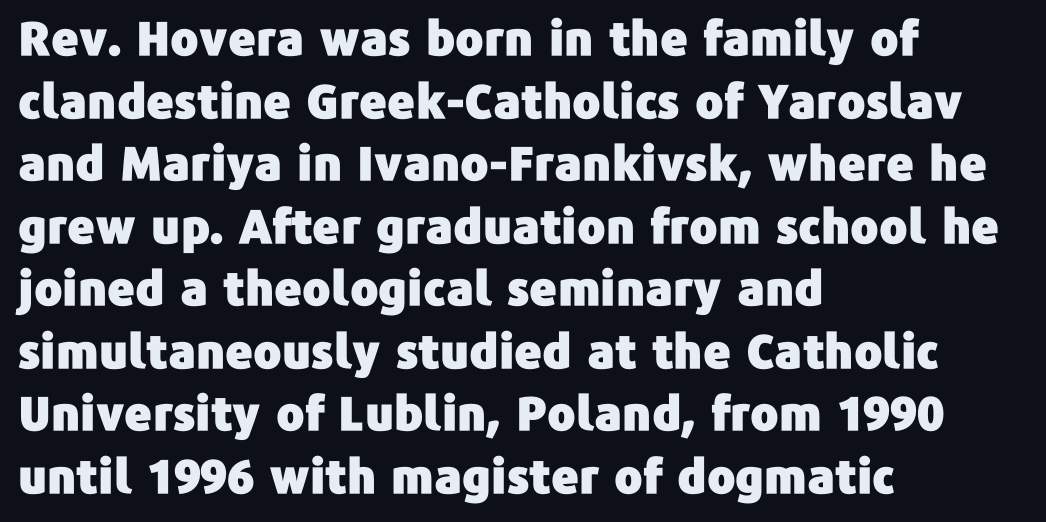
The image shows 47 px sans-serif type, upright; set left-aligned, normal line spacing (1.33x), normal letter spacing, not underlined; low stroke contrast and a medium x-height.
